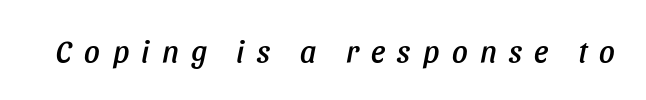
Q: Is the text italic (slanted)? A: Yes, it leans right by about 11 degrees.
Q: Is the text underlined? A: No.
Q: Is the spacing between letters normal or unusually wide? A: Unusually wide.
Q: Width (condensed, normal, or wide)? A: Condensed.
Q: Stroke contrast? A: Low.
Q: x-height? A: Large.
Q: Monospaced? A: No.
